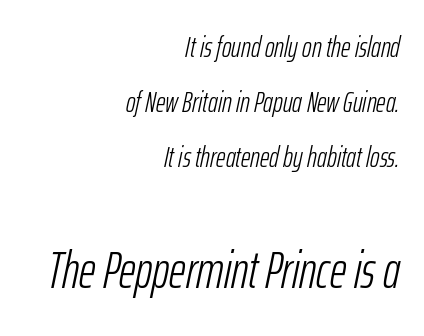
Q: Is the text bold? A: No.
Q: Is the text italic (slanted)? A: Yes, it leans right by about 12 degrees.
Q: Is the text underlined? A: No.
Q: How is the paragraph aligned? A: Right-aligned.
Q: Is the spacing between letters normal or unusually wide? A: Normal.
Q: Is the spacing between lines tight, normal or loose? A: Loose.
Q: Which block of text is set in a larger size, the first (top) or the second (bottom)? A: The second (bottom) one.
Q: Width (condensed, normal, or wide)? A: Condensed.
Q: Stroke contrast? A: Low.
Q: x-height? A: Medium.
Q: Monospaced? A: No.
